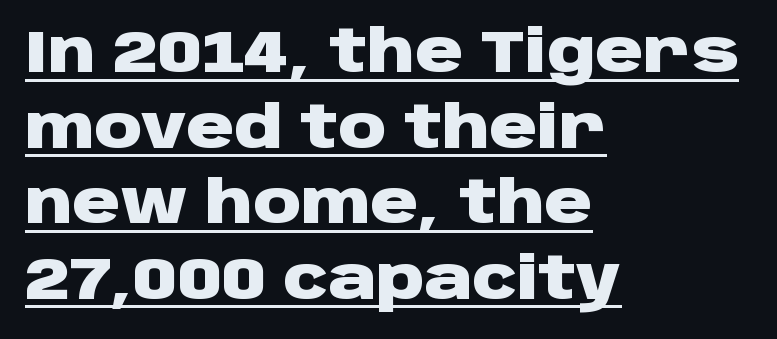
The image shows 59 px heavy, wide sans-serif type, upright; set left-aligned, normal line spacing (1.28x), normal letter spacing, underlined; low stroke contrast and a large x-height.
